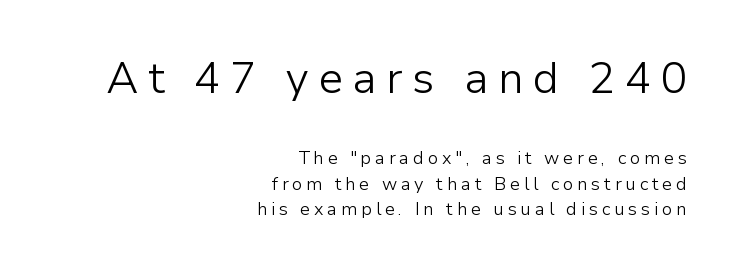
{"serif": "no", "italic": "no", "bold": "no", "weight": "light", "width": "normal", "stroke_contrast": "low", "x_height": "medium", "monospaced": "no", "underline": "no", "align": "right", "line_spacing": "normal", "line_spacing_ratio": 1.41, "letter_spacing": "wide", "letter_spacing_em": 0.21, "larger_block": "first", "size_ratio": 2.44, "glyph_px": 44}
